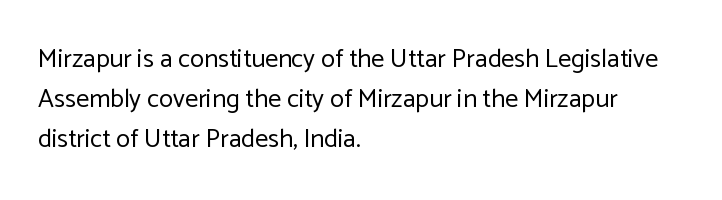
Q: Is the text bold? A: No.
Q: Is the text italic (slanted)? A: No, it is upright.
Q: Is the text underlined? A: No.
Q: How is the paragraph aligned? A: Left-aligned.
Q: Is the spacing between letters normal or unusually wide? A: Normal.
Q: Is the spacing between lines tight, normal or loose? A: Normal.
